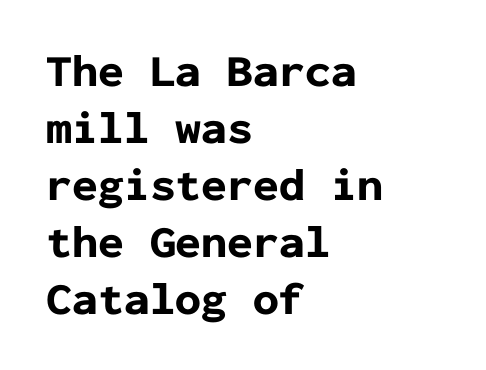
The image shows 46 px bold sans-serif type, upright, monospaced; set left-aligned, line spacing 1.24x, normal letter spacing, not underlined; low stroke contrast and a medium x-height.
